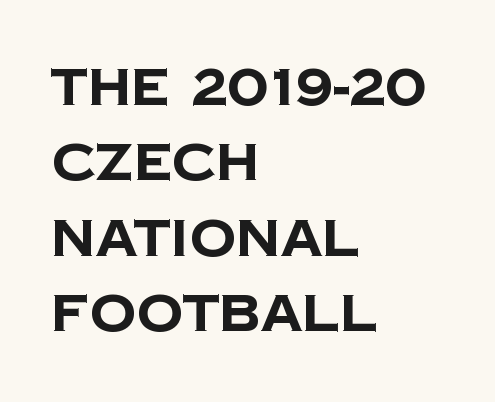
Notice how thick the strokes are: this is what a full bold looks like. Letterform terminals end flat and unadorned throughout the passage. A typesetter would call this leading conventional body-copy spacing. Descenders hang freely into open space.
